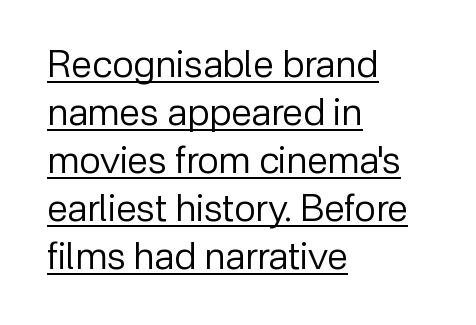
Q: Is the text bold? A: No.
Q: Is the text italic (slanted)? A: No, it is upright.
Q: Is the typeface a serif or a sans-serif typeface? A: Sans-serif.
Q: Is the text underlined? A: Yes.
Q: How is the paragraph aligned? A: Left-aligned.
Q: Is the spacing between letters normal or unusually wide? A: Normal.
Q: Is the spacing between lines tight, normal or loose? A: Normal.
Q: Width (condensed, normal, or wide)? A: Normal.
Q: Stroke contrast? A: Low.
Q: x-height? A: Medium.
Q: Monospaced? A: No.
